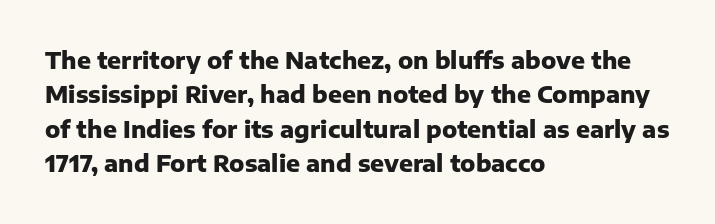
{"italic": "no", "bold": "yes", "underline": "no", "align": "left", "line_spacing": "normal", "line_spacing_ratio": 1.5, "letter_spacing": "normal", "letter_spacing_em": 0.0, "glyph_px": 23}
